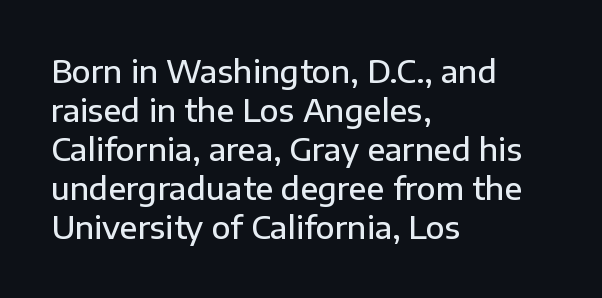
The image shows 31 px semibold sans-serif type, upright; set left-aligned, normal line spacing (1.26x), normal letter spacing, not underlined; low stroke contrast and a medium x-height.
